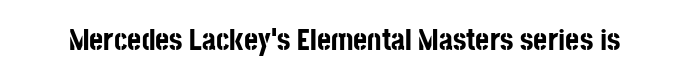
The image shows 30 px bold, condensed sans-serif type, upright; set normal letter spacing, not underlined; low stroke contrast and a large x-height.
